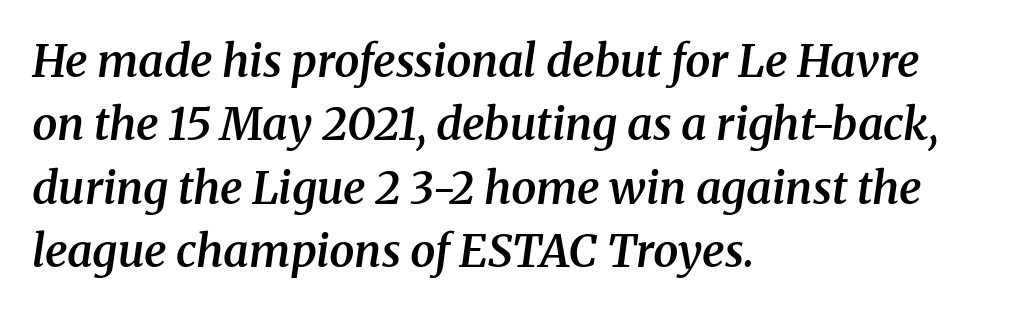
{"serif": "yes", "italic": "yes", "lean": "right", "slant_degrees": 8, "bold": "semi", "weight": "semibold", "width": "normal", "stroke_contrast": "medium", "x_height": "medium", "monospaced": "no", "underline": "no", "align": "left", "line_spacing": "normal", "line_spacing_ratio": 1.41, "letter_spacing": "normal", "letter_spacing_em": 0.0, "glyph_px": 45}
